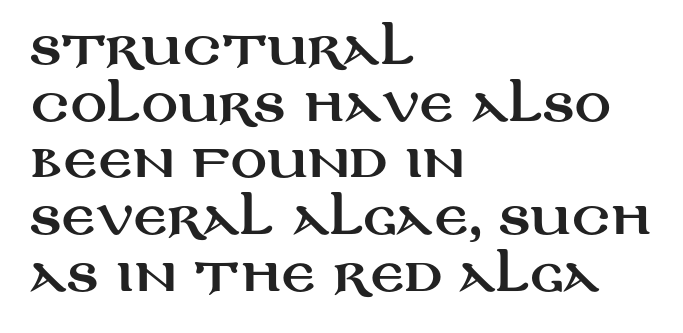
{"serif": "no", "italic": "no", "width": "wide", "stroke_contrast": "medium", "x_height": "large", "monospaced": "no", "underline": "no", "align": "left", "line_spacing": "normal", "line_spacing_ratio": 1.26, "letter_spacing": "normal", "letter_spacing_em": 0.0, "glyph_px": 45}
